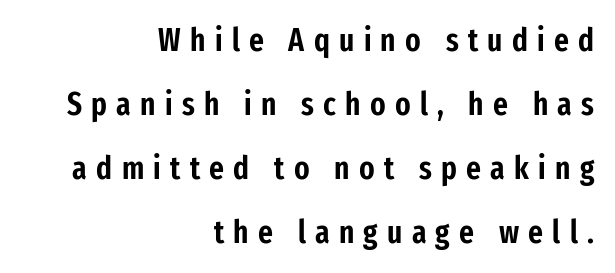
Q: Is the text italic (slanted)? A: No, it is upright.
Q: Is the typeface a serif or a sans-serif typeface? A: Sans-serif.
Q: Is the text underlined? A: No.
Q: How is the paragraph aligned? A: Right-aligned.
Q: Is the spacing between letters normal or unusually wide? A: Unusually wide.
Q: Is the spacing between lines tight, normal or loose? A: Loose.
Q: Width (condensed, normal, or wide)? A: Condensed.
Q: Stroke contrast? A: Low.
Q: x-height? A: Medium.
Q: Monospaced? A: No.
